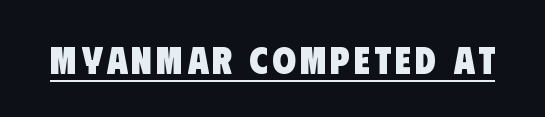
The rendering uses the underline text-decoration. Type style note: lacks serifs. The letters advance in unequal steps, a hallmark of proportional type. The characters look thick and weighty, a clear bold.
